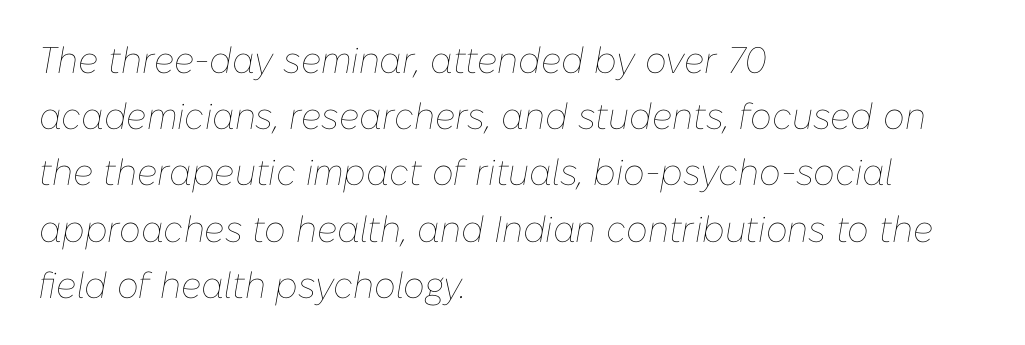
The image shows 37 px thin type, italic (leaning right); set left-aligned, normal line spacing (1.52x), normal letter spacing, not underlined; low stroke contrast and a medium x-height.
